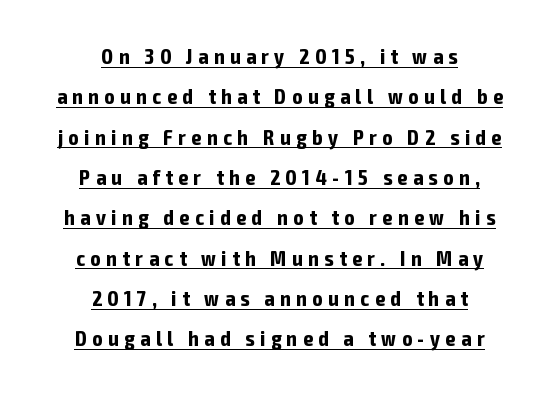
Q: Is the text bold? A: Yes.
Q: Is the text italic (slanted)? A: No, it is upright.
Q: Is the text underlined? A: Yes.
Q: How is the paragraph aligned? A: Centered.
Q: Is the spacing between letters normal or unusually wide? A: Unusually wide.
Q: Is the spacing between lines tight, normal or loose? A: Loose.
